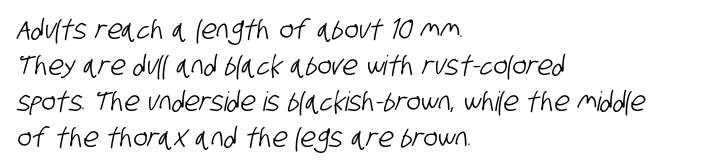
Q: Is the text underlined? A: No.
Q: How is the paragraph aligned? A: Left-aligned.
Q: Is the spacing between letters normal or unusually wide? A: Normal.
Q: Is the spacing between lines tight, normal or loose? A: Normal.
